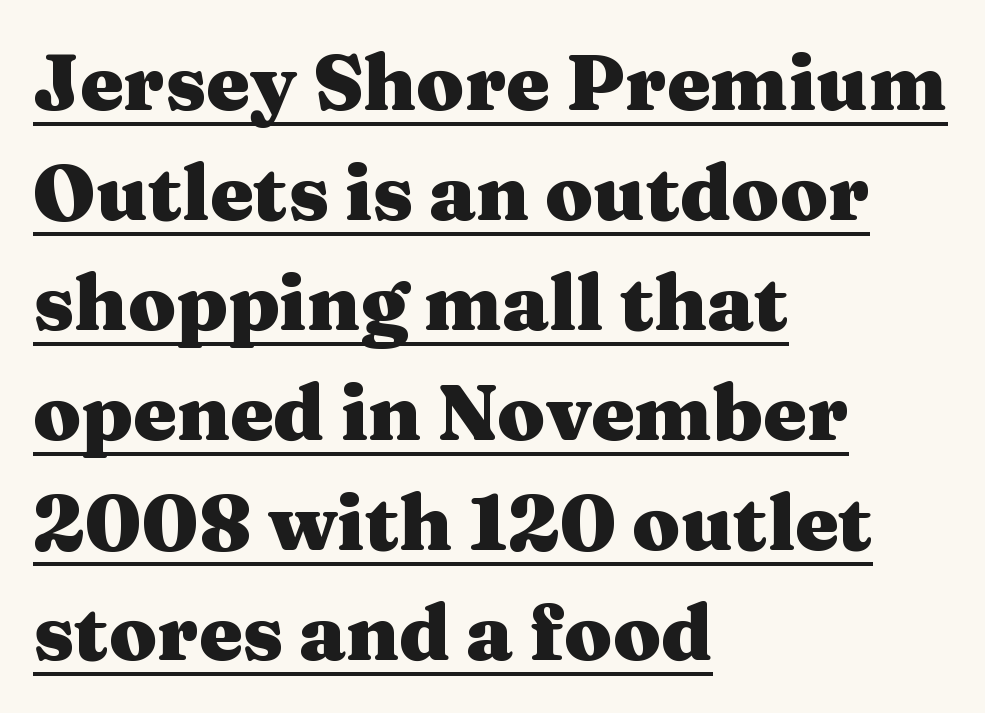
The image shows 78 px heavy, wide serif type, upright; set left-aligned, normal line spacing (1.41x), normal letter spacing, underlined; medium stroke contrast and a medium x-height.
